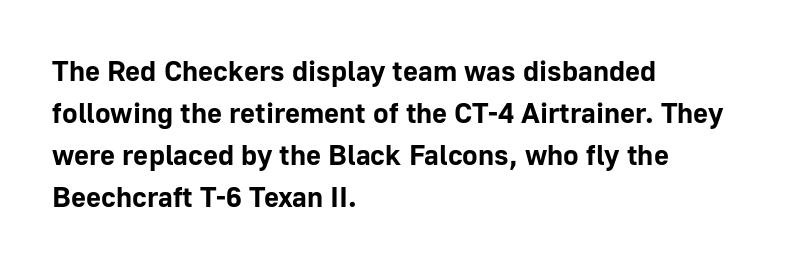
Q: Is the text bold? A: Yes.
Q: Is the text italic (slanted)? A: No, it is upright.
Q: Is the typeface a serif or a sans-serif typeface? A: Sans-serif.
Q: Is the text underlined? A: No.
Q: How is the paragraph aligned? A: Left-aligned.
Q: Is the spacing between letters normal or unusually wide? A: Normal.
Q: Is the spacing between lines tight, normal or loose? A: Normal.
Q: Width (condensed, normal, or wide)? A: Normal.
Q: Stroke contrast? A: Low.
Q: x-height? A: Medium.
Q: Monospaced? A: No.
